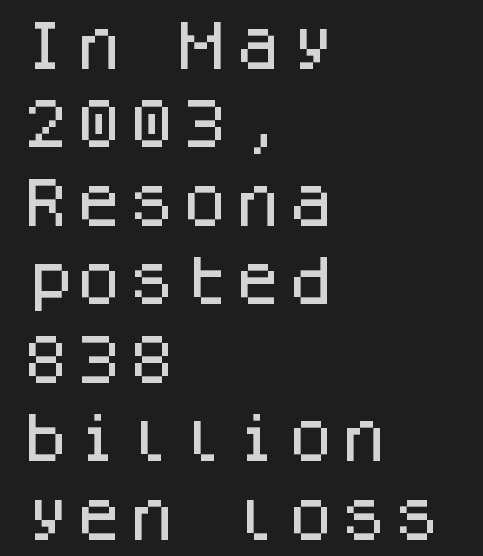
Monospaced: the letters line up in strict vertical columns. The specimen reads as upright at a glance. Alignment: flush left. Letter spacing: default.
